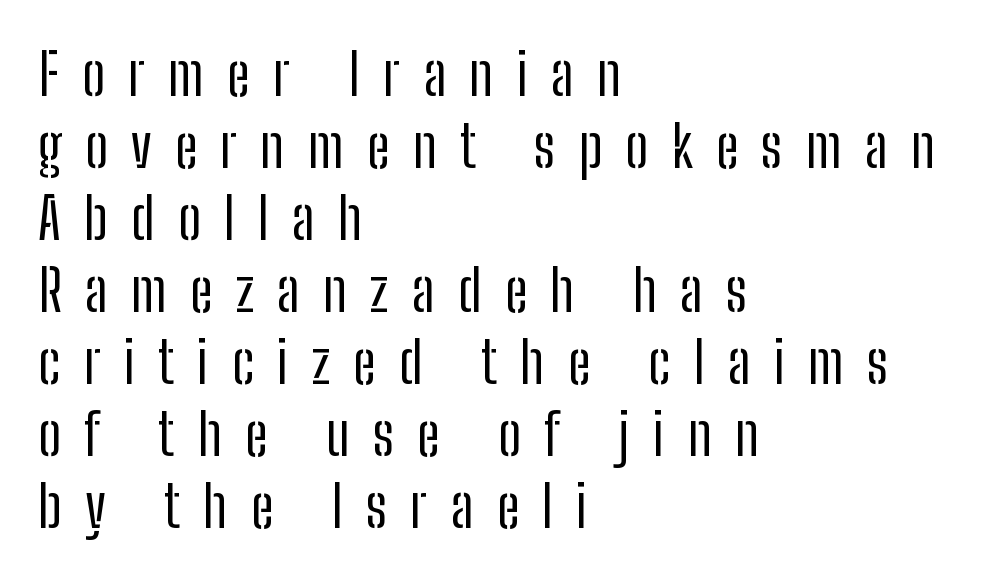
Q: Is the text bold? A: No.
Q: Is the text italic (slanted)? A: No, it is upright.
Q: Is the typeface a serif or a sans-serif typeface? A: Sans-serif.
Q: Is the text underlined? A: No.
Q: How is the paragraph aligned? A: Left-aligned.
Q: Is the spacing between letters normal or unusually wide? A: Unusually wide.
Q: Width (condensed, normal, or wide)? A: Condensed.
Q: Stroke contrast? A: Low.
Q: x-height? A: Medium.
Q: Monospaced? A: No.
